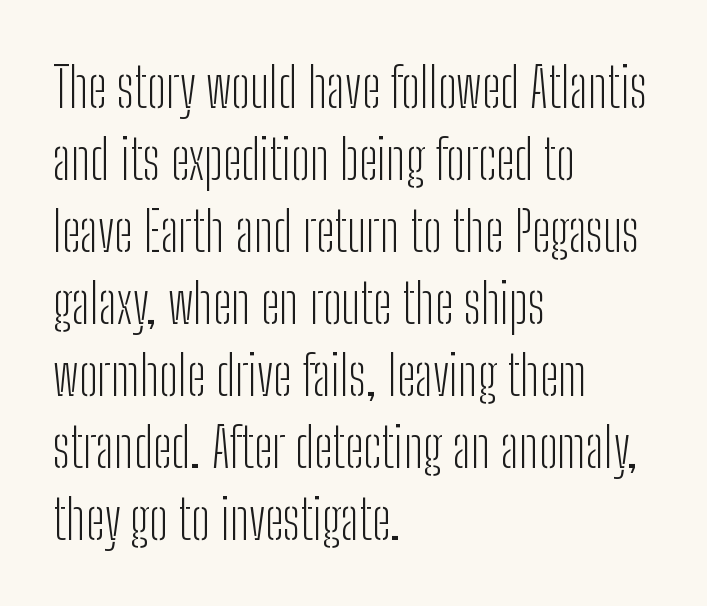
Q: Is the text bold? A: No.
Q: Is the text italic (slanted)? A: No, it is upright.
Q: Is the typeface a serif or a sans-serif typeface? A: Sans-serif.
Q: Is the text underlined? A: No.
Q: How is the paragraph aligned? A: Left-aligned.
Q: Is the spacing between letters normal or unusually wide? A: Normal.
Q: Is the spacing between lines tight, normal or loose? A: Normal.
Q: Width (condensed, normal, or wide)? A: Condensed.
Q: Stroke contrast? A: Low.
Q: x-height? A: Medium.
Q: Monospaced? A: No.
